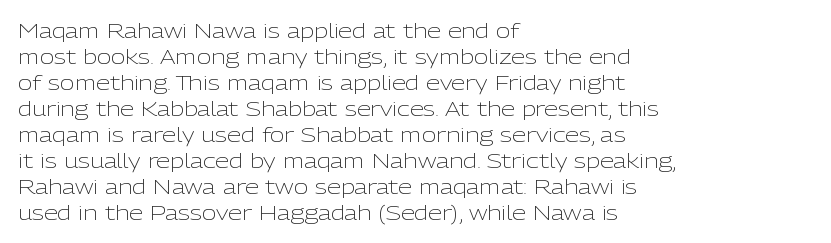
Q: Is the text bold? A: No.
Q: Is the text italic (slanted)? A: No, it is upright.
Q: Is the text underlined? A: No.
Q: How is the paragraph aligned? A: Left-aligned.
Q: Is the spacing between letters normal or unusually wide? A: Normal.
Q: Is the spacing between lines tight, normal or loose? A: Normal.
